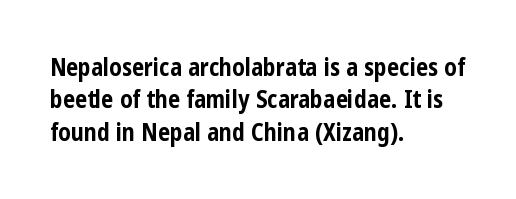
Q: Is the text bold? A: Yes.
Q: Is the text italic (slanted)? A: No, it is upright.
Q: Is the text underlined? A: No.
Q: How is the paragraph aligned? A: Left-aligned.
Q: Is the spacing between letters normal or unusually wide? A: Normal.
Q: Is the spacing between lines tight, normal or loose? A: Normal.
